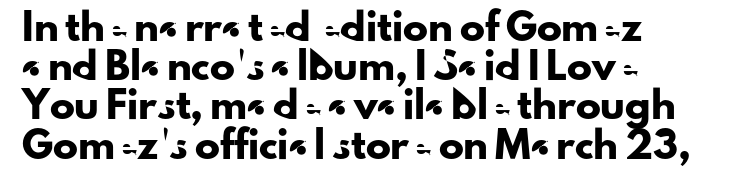
{"italic": "no", "underline": "no", "align": "left", "line_spacing": "normal", "line_spacing_ratio": 1.57, "letter_spacing": "normal", "letter_spacing_em": 0.0, "glyph_px": 25}
